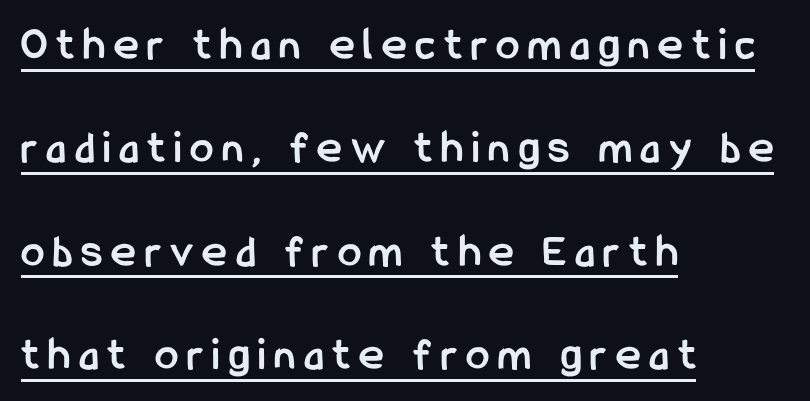
{"serif": "no", "italic": "no", "bold": "yes", "weight": "semibold", "width": "condensed", "stroke_contrast": "low", "x_height": "medium", "monospaced": "no", "underline": "yes", "align": "left", "line_spacing": "loose", "line_spacing_ratio": 2.2, "glyph_px": 47}
